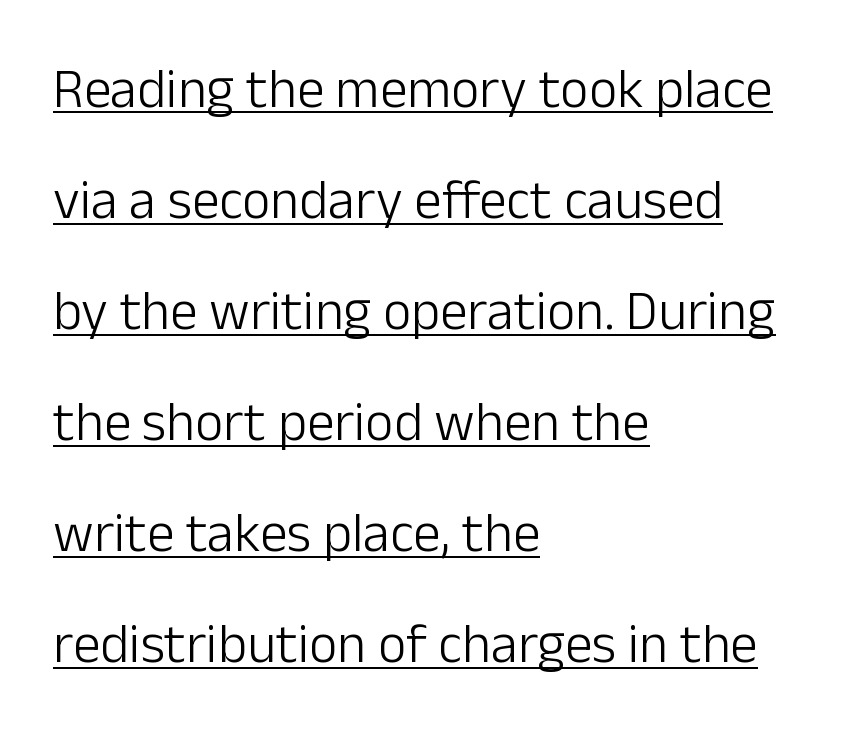
{"serif": "no", "italic": "no", "bold": "no", "weight": "light", "width": "normal", "stroke_contrast": "low", "x_height": "medium", "monospaced": "no", "underline": "yes", "align": "left", "line_spacing": "loose", "line_spacing_ratio": 2.02, "letter_spacing": "normal", "letter_spacing_em": 0.0, "glyph_px": 55}
